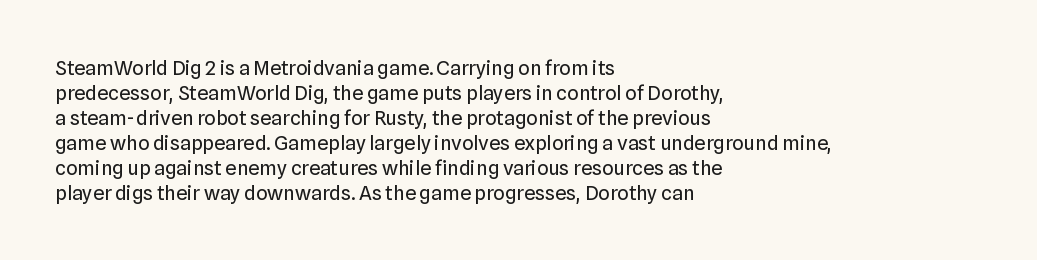
Q: Is the text bold? A: No.
Q: Is the text italic (slanted)? A: No, it is upright.
Q: Is the text underlined? A: No.
Q: How is the paragraph aligned? A: Left-aligned.
Q: Is the spacing between letters normal or unusually wide? A: Normal.
Q: Is the spacing between lines tight, normal or loose? A: Normal.
